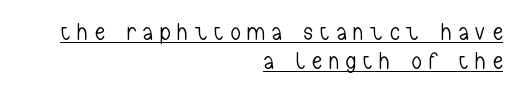
{"italic": "no", "bold": "no", "underline": "yes", "align": "right", "line_spacing_ratio": 1.2, "letter_spacing": "wide", "letter_spacing_em": 0.31, "glyph_px": 24}
